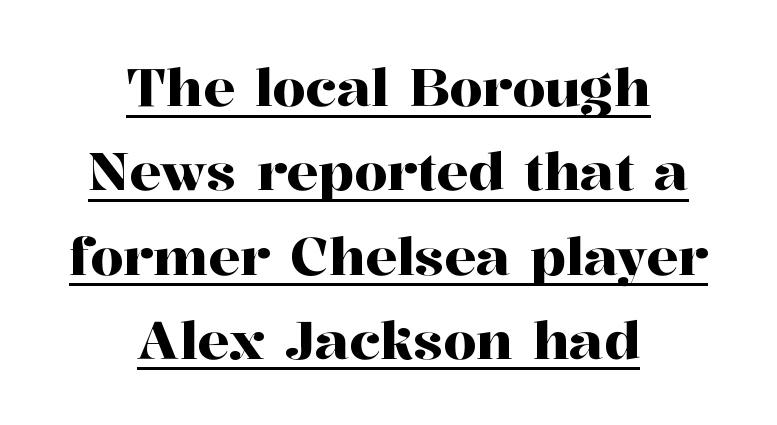
Q: Is the text italic (slanted)? A: No, it is upright.
Q: Is the typeface a serif or a sans-serif typeface? A: Serif.
Q: Is the text underlined? A: Yes.
Q: How is the paragraph aligned? A: Centered.
Q: Is the spacing between letters normal or unusually wide? A: Normal.
Q: Is the spacing between lines tight, normal or loose? A: Normal.
Q: Width (condensed, normal, or wide)? A: Normal.
Q: Stroke contrast? A: High.
Q: x-height? A: Medium.
Q: Monospaced? A: No.
